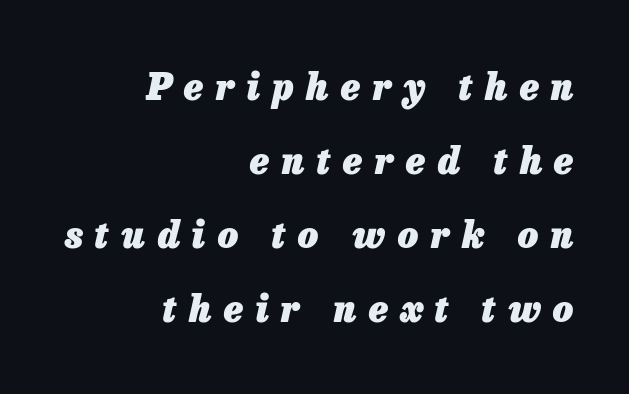
Q: Is the text bold? A: Yes.
Q: Is the text italic (slanted)? A: Yes, it leans right by about 13 degrees.
Q: Is the text underlined? A: No.
Q: How is the paragraph aligned? A: Right-aligned.
Q: Is the spacing between letters normal or unusually wide? A: Unusually wide.
Q: Is the spacing between lines tight, normal or loose? A: Loose.
Q: Width (condensed, normal, or wide)? A: Normal.
Q: Stroke contrast? A: Low.
Q: x-height? A: Medium.
Q: Monospaced? A: No.
